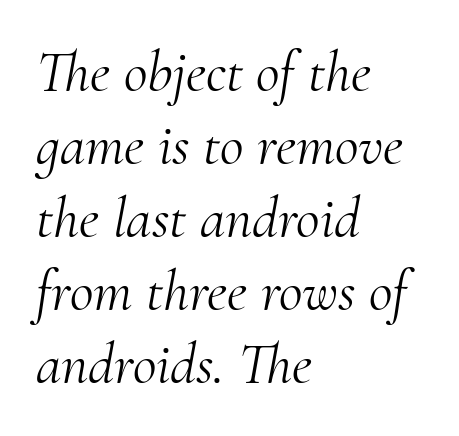
Q: Is the text bold? A: No.
Q: Is the text italic (slanted)? A: Yes, it leans right by about 10 degrees.
Q: Is the typeface a serif or a sans-serif typeface? A: Serif.
Q: Is the text underlined? A: No.
Q: How is the paragraph aligned? A: Left-aligned.
Q: Is the spacing between letters normal or unusually wide? A: Normal.
Q: Is the spacing between lines tight, normal or loose? A: Normal.
Q: Width (condensed, normal, or wide)? A: Normal.
Q: Stroke contrast? A: Medium.
Q: x-height? A: Small.
Q: Monospaced? A: No.
